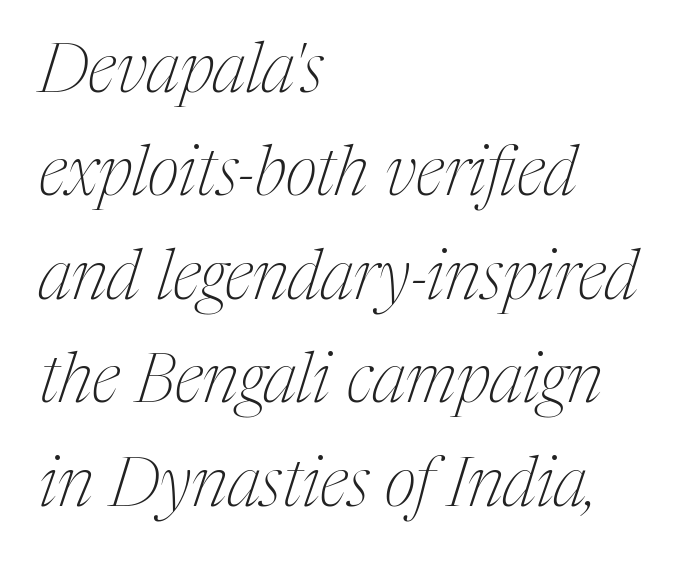
{"serif": "yes", "italic": "yes", "lean": "right", "slant_degrees": 17, "bold": "no", "weight": "thin", "width": "condensed", "stroke_contrast": "medium", "x_height": "medium", "monospaced": "no", "underline": "no", "align": "left", "line_spacing": "normal", "line_spacing_ratio": 1.5, "letter_spacing": "normal", "letter_spacing_em": 0.0, "glyph_px": 69}
